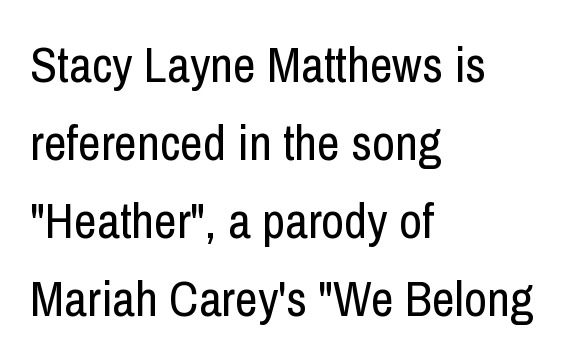
{"serif": "no", "italic": "no", "bold": "no", "weight": "regular", "width": "condensed", "stroke_contrast": "low", "x_height": "medium", "monospaced": "no", "underline": "no", "align": "left", "line_spacing": "normal", "line_spacing_ratio": 1.56, "letter_spacing": "normal", "letter_spacing_em": 0.0, "glyph_px": 50}
